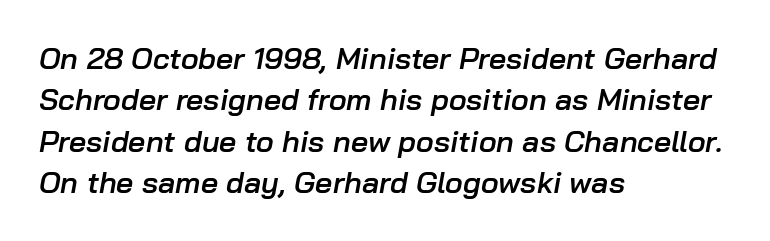
A classic flush-left, rag-right setting is used for this passage. The passage shown leans; its letterforms are oblique. The specimen omits any rule beneath the text block's lines. Spacing verdict: proportional, widths tailored to each character.
